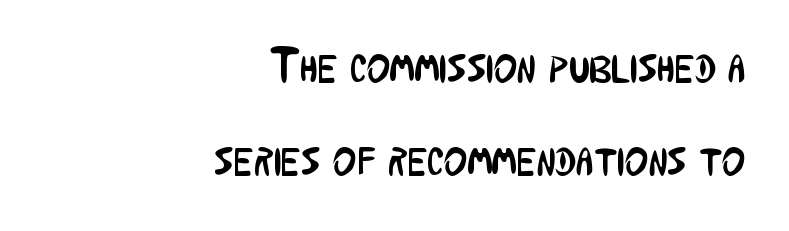
The image shows 50 px regular-weight, condensed sans-serif type, upright; set right-aligned, line spacing 1.87x, normal letter spacing, not underlined; low stroke contrast and a medium x-height.
